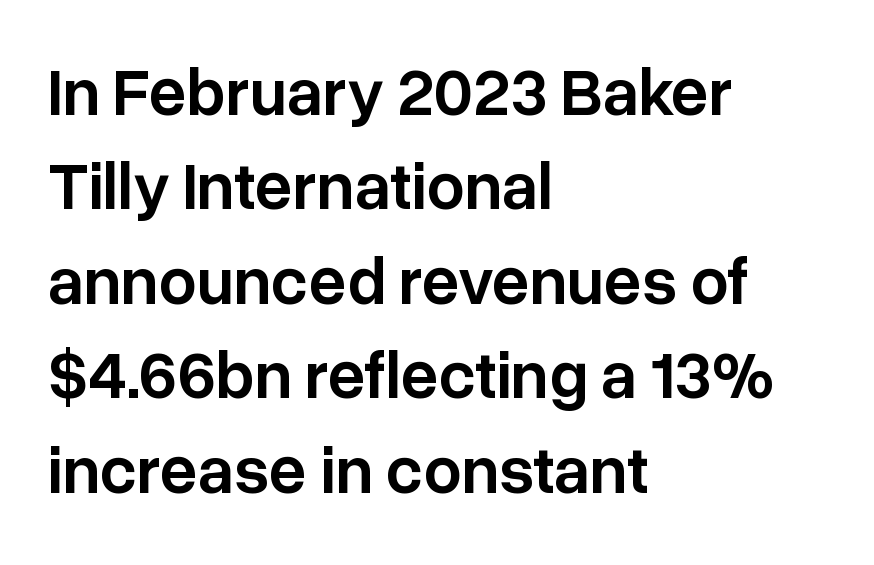
You can tell it's not italic because the verticals are truly vertical. Is the letter spacing exaggerated? No — it looks like the ordinary default. What weight is shown? A semibold, between regular and bold. Notice how the passage keeps a crisp vertical edge on the left only. This sample uses a sans-serif face. Honestly, the row spacing looks completely unremarkable.
